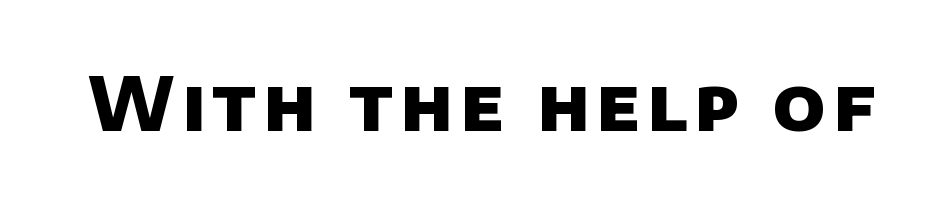
{"serif": "no", "bold": "yes", "weight": "heavy", "width": "normal", "stroke_contrast": "low", "x_height": "large", "monospaced": "no", "underline": "no", "glyph_px": 74}
